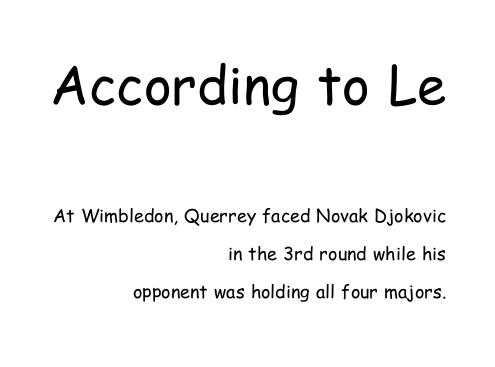
The image shows 53 px regular-weight, condensed sans-serif type, upright; set right-aligned, loose line spacing (2.11x), normal letter spacing, not underlined; the first (top) block is 2.94x larger; low stroke contrast and a medium x-height.
